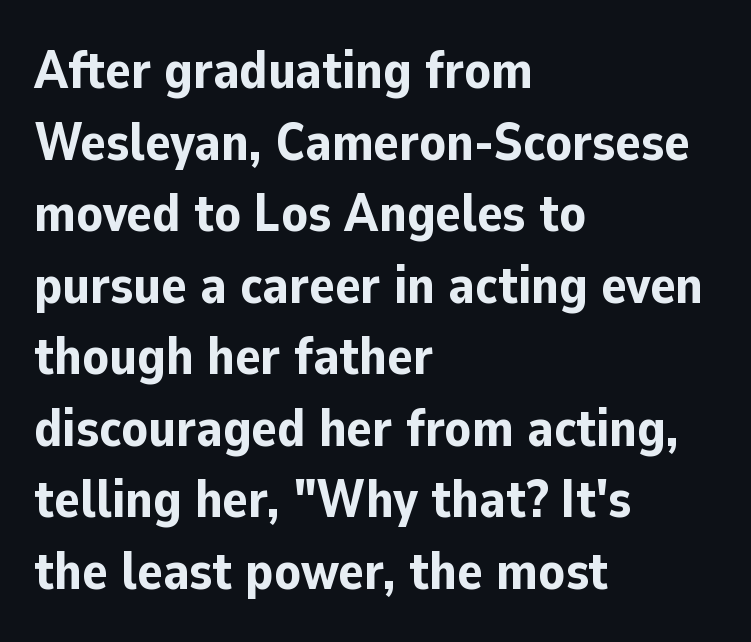
{"serif": "no", "italic": "no", "bold": "yes", "weight": "bold", "width": "normal", "stroke_contrast": "low", "x_height": "medium", "monospaced": "no", "underline": "no", "align": "left", "line_spacing": "normal", "line_spacing_ratio": 1.35, "letter_spacing": "normal", "letter_spacing_em": 0.0, "glyph_px": 53}
